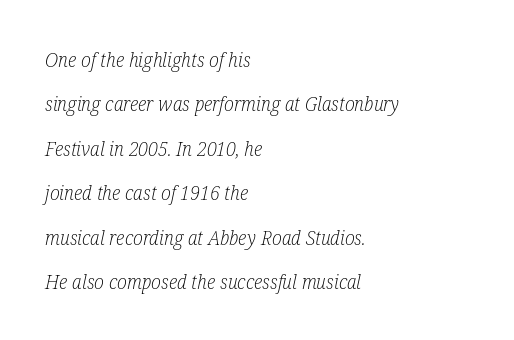
{"italic": "yes", "lean": "right", "slant_degrees": 12, "bold": "no", "underline": "no", "align": "left", "line_spacing": "loose", "line_spacing_ratio": 2.22, "letter_spacing": "normal", "letter_spacing_em": 0.0, "glyph_px": 20}
